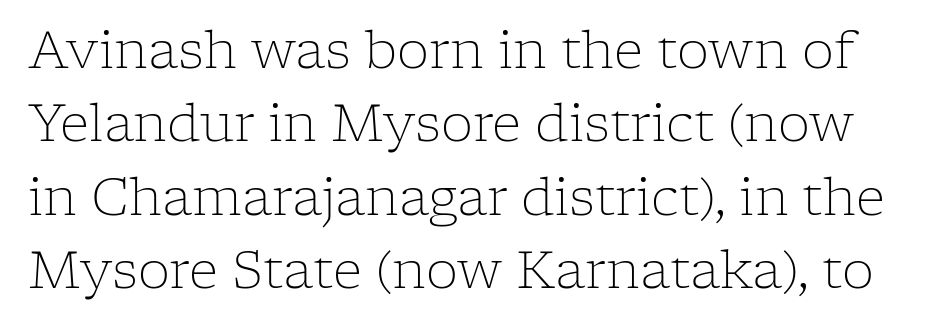
Each new line begins a customary step beneath the previous one. Varying glyph widths throughout — classic text-font behaviour. The space beneath each line is pristine and unruled. No extra ink here — the face is not bold.
